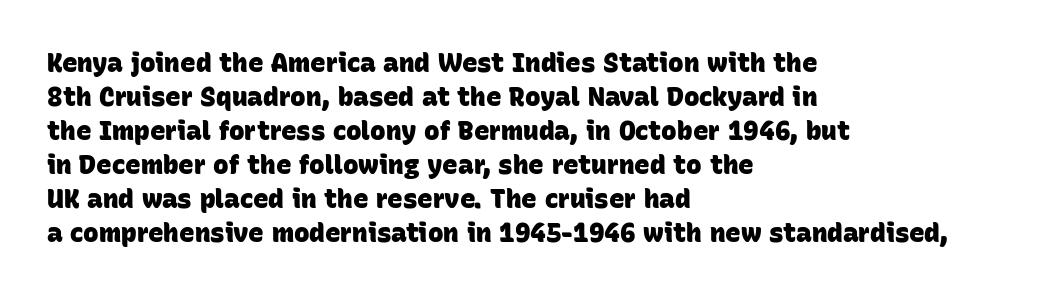
{"bold": "yes", "underline": "no", "align": "left", "line_spacing": "normal", "line_spacing_ratio": 1.31, "letter_spacing": "normal", "letter_spacing_em": 0.0, "glyph_px": 26}
